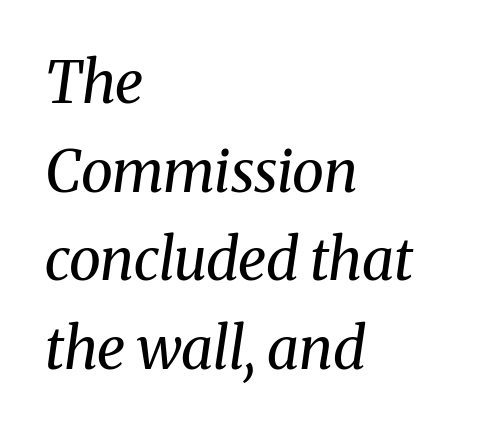
{"serif": "yes", "italic": "yes", "lean": "right", "slant_degrees": 8, "bold": "no", "weight": "regular", "width": "normal", "stroke_contrast": "medium", "x_height": "medium", "monospaced": "no", "underline": "no", "align": "left", "line_spacing": "normal", "line_spacing_ratio": 1.53, "letter_spacing": "normal", "letter_spacing_em": 0.0, "glyph_px": 58}
